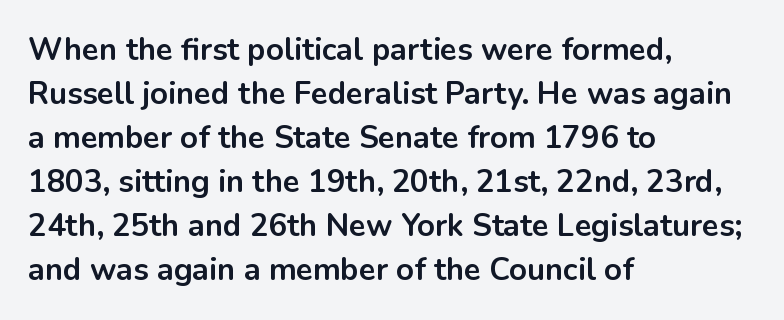
It's the straight-up-and-down kind of type. Character widths vary here, with narrow letters taking less room than wide ones. Type style note: lacks serifs. Summary of vertical rhythm: regular, with standard interline spacing. The letterforms sit shoulder to shoulder at normal distance.
